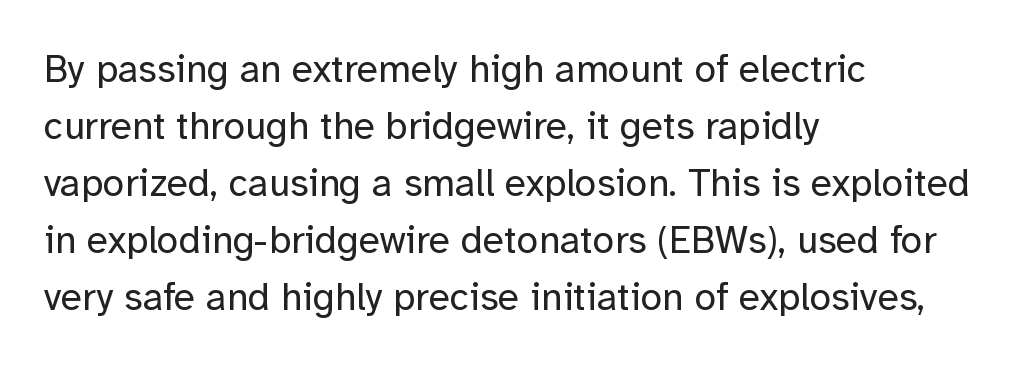
Q: Is the text bold? A: No.
Q: Is the text italic (slanted)? A: No, it is upright.
Q: Is the typeface a serif or a sans-serif typeface? A: Sans-serif.
Q: Is the text underlined? A: No.
Q: How is the paragraph aligned? A: Left-aligned.
Q: Is the spacing between letters normal or unusually wide? A: Normal.
Q: Is the spacing between lines tight, normal or loose? A: Normal.
Q: Width (condensed, normal, or wide)? A: Normal.
Q: Stroke contrast? A: Low.
Q: x-height? A: Medium.
Q: Monospaced? A: No.
